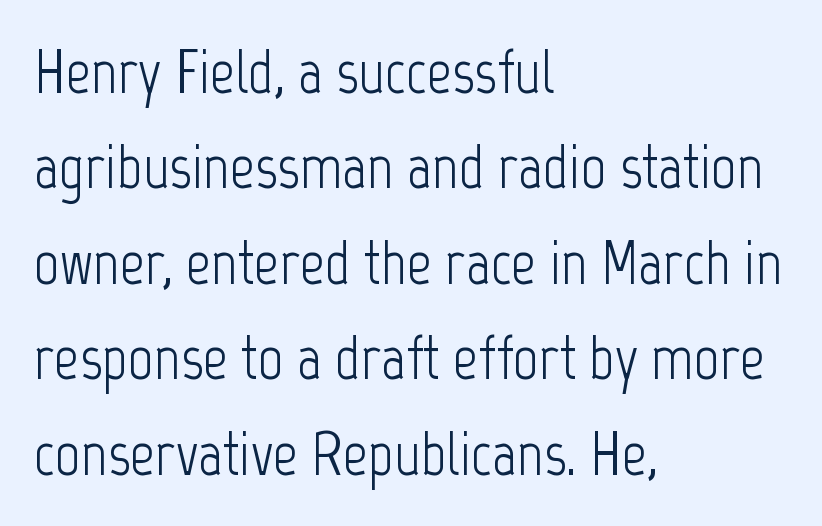
The image shows 62 px light, condensed sans-serif type, upright; set left-aligned, normal line spacing (1.54x), normal letter spacing, not underlined; low stroke contrast and a medium x-height.
